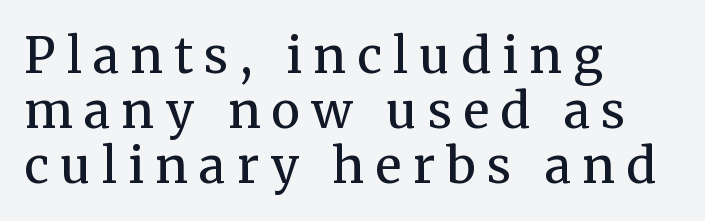
{"serif": "yes", "italic": "no", "bold": "no", "weight": "regular", "width": "normal", "stroke_contrast": "medium", "x_height": "medium", "monospaced": "no", "underline": "no", "align": "left", "line_spacing": "tight", "line_spacing_ratio": 1.12, "letter_spacing": "wide", "letter_spacing_em": 0.23, "glyph_px": 49}
